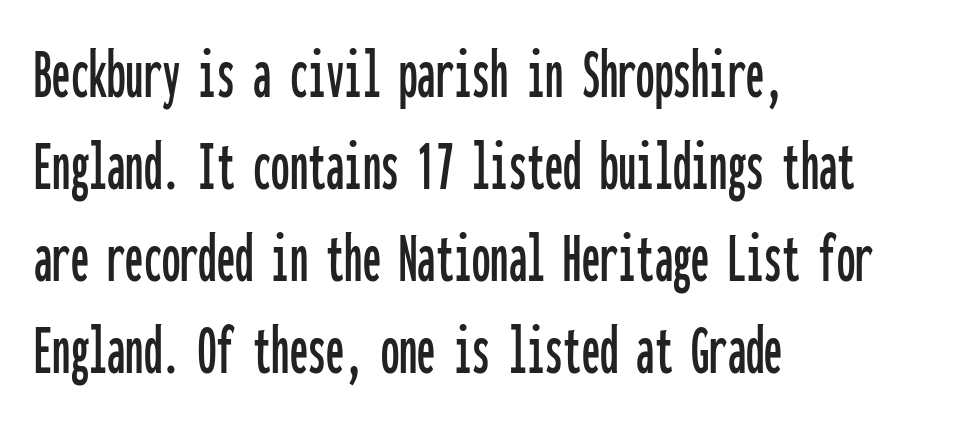
Evenly set lines give the paragraph a standard silhouette. Vertical strokes here are truly vertical. Classification — sans serif. Glance below the letters and you will spot only blank space.
